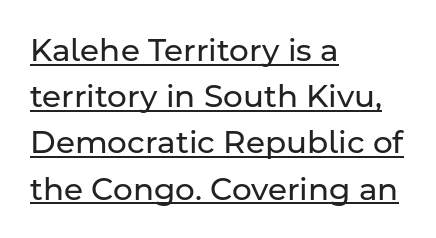
Characters remain perfectly vertical along every line. Check the space under the baseline: a stroke is drawn there. Letterform terminals end flat and unadorned throughout the passage. Vertical spacing — default. The setting favours the left margin, as ordinary paragraphs usually do. The passage shown is not bold in any degree.
